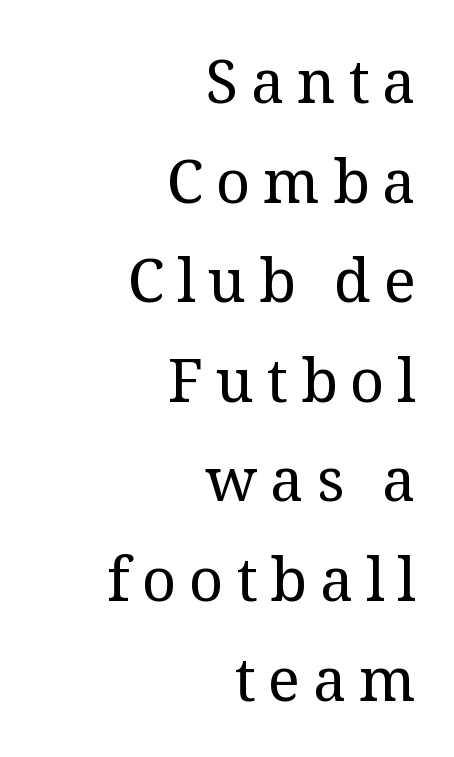
Each word looks stretched out because of the extra space between its letters. Is this a sans? No — the strokes have serifs. Layout note: lines flush right. Any mark beneath the type? The region is blank. Ascenders rise straight up at ninety degrees.
